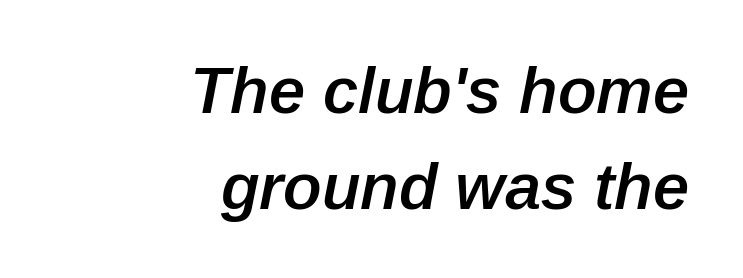
Q: Is the text bold? A: Semi-bold.
Q: Is the text italic (slanted)? A: Yes, it leans right by about 12 degrees.
Q: Is the text underlined? A: No.
Q: How is the paragraph aligned? A: Right-aligned.
Q: Is the spacing between letters normal or unusually wide? A: Normal.
Q: Is the spacing between lines tight, normal or loose? A: Normal.
Q: Width (condensed, normal, or wide)? A: Normal.
Q: Stroke contrast? A: Low.
Q: x-height? A: Medium.
Q: Monospaced? A: No.
